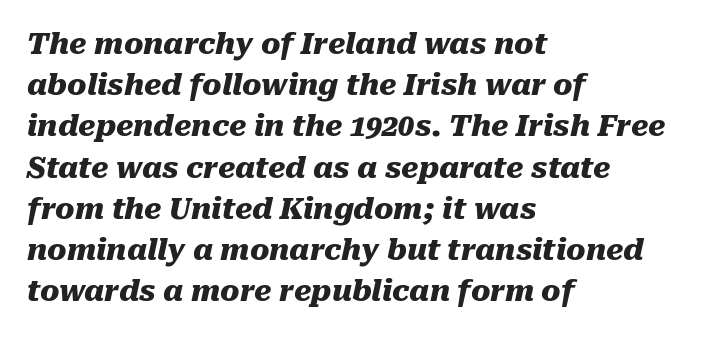
The image shows 29 px heavy type, italic (leaning right); set left-aligned, normal line spacing (1.42x), normal letter spacing, not underlined; medium stroke contrast and a medium x-height.
